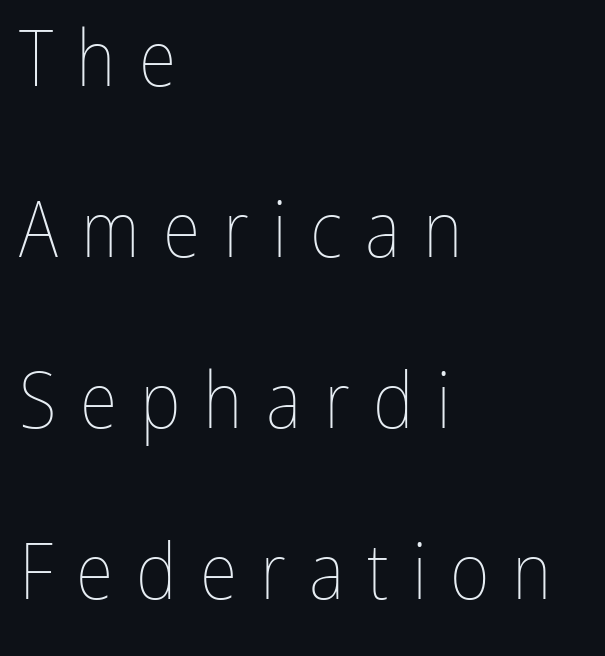
{"italic": "no", "bold": "no", "weight": "thin", "width": "condensed", "stroke_contrast": "low", "x_height": "medium", "monospaced": "no", "underline": "no", "align": "left", "line_spacing": "loose", "line_spacing_ratio": 2.22, "letter_spacing": "wide", "letter_spacing_em": 0.3, "glyph_px": 77}
